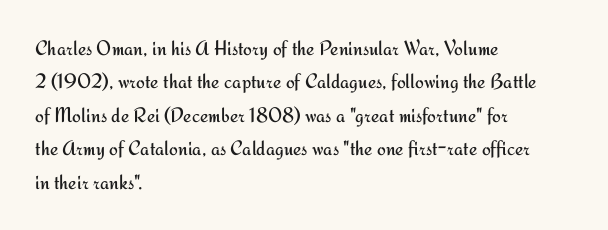
How would I describe the line gaps? Plain and ordinary. Weight: in the light-to-regular range. The type is set solid horizontally, with unmodified tracking. The lines are quadded left.
